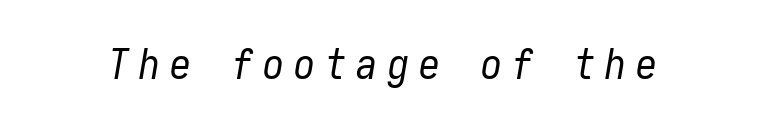
There's an unmistakable incline to the writing here. Nobody drew a line under any word here. The letters are spread apart with noticeably loose tracking. No heavy texture on the line: the type isn't bold.
